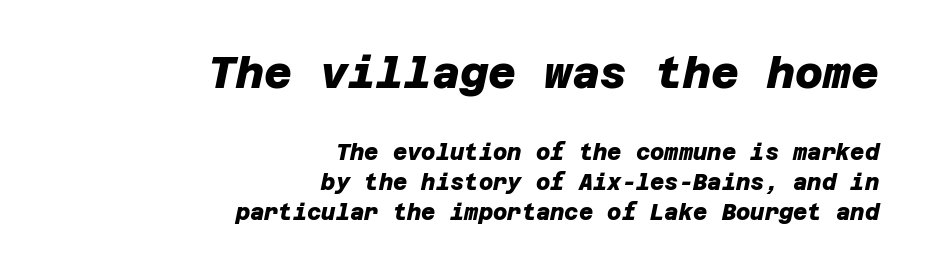
Q: Is the text bold? A: Yes.
Q: Is the typeface a serif or a sans-serif typeface? A: Sans-serif.
Q: Is the text underlined? A: No.
Q: How is the paragraph aligned? A: Right-aligned.
Q: Is the spacing between letters normal or unusually wide? A: Normal.
Q: Is the spacing between lines tight, normal or loose? A: Normal.
Q: Which block of text is set in a larger size, the first (top) or the second (bottom)? A: The first (top) one.
Q: Width (condensed, normal, or wide)? A: Normal.
Q: Stroke contrast? A: Low.
Q: x-height? A: Large.
